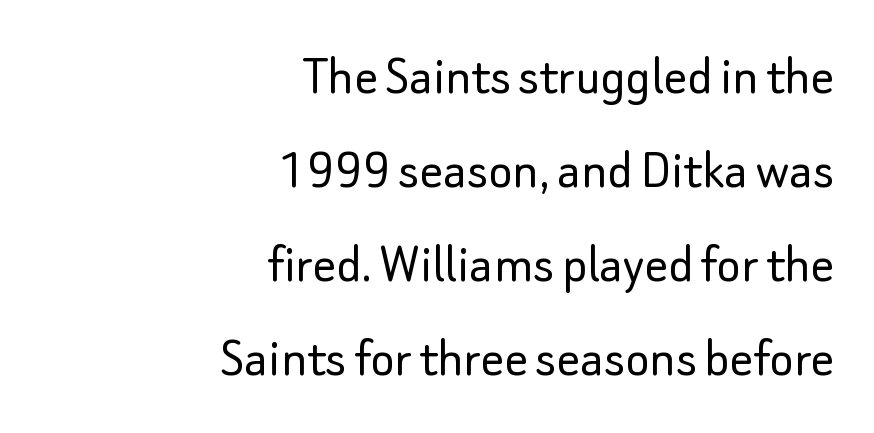
The image shows 58 px light sans-serif type, upright; set right-aligned, normal line spacing (1.62x), normal letter spacing, not underlined; low stroke contrast and a small x-height.
